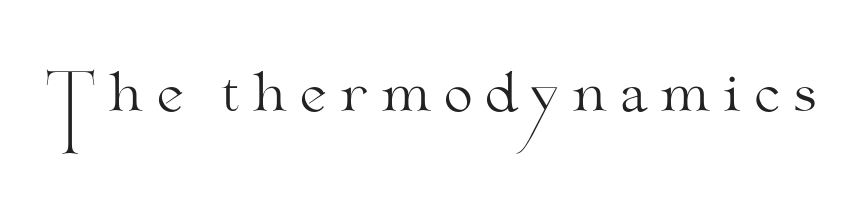
Q: Is the text bold? A: No.
Q: Is the text italic (slanted)? A: No, it is upright.
Q: Is the typeface a serif or a sans-serif typeface? A: Serif.
Q: Is the text underlined? A: No.
Q: Is the spacing between letters normal or unusually wide? A: Unusually wide.
Q: Width (condensed, normal, or wide)? A: Wide.
Q: Stroke contrast? A: Medium.
Q: x-height? A: Small.
Q: Monospaced? A: No.
